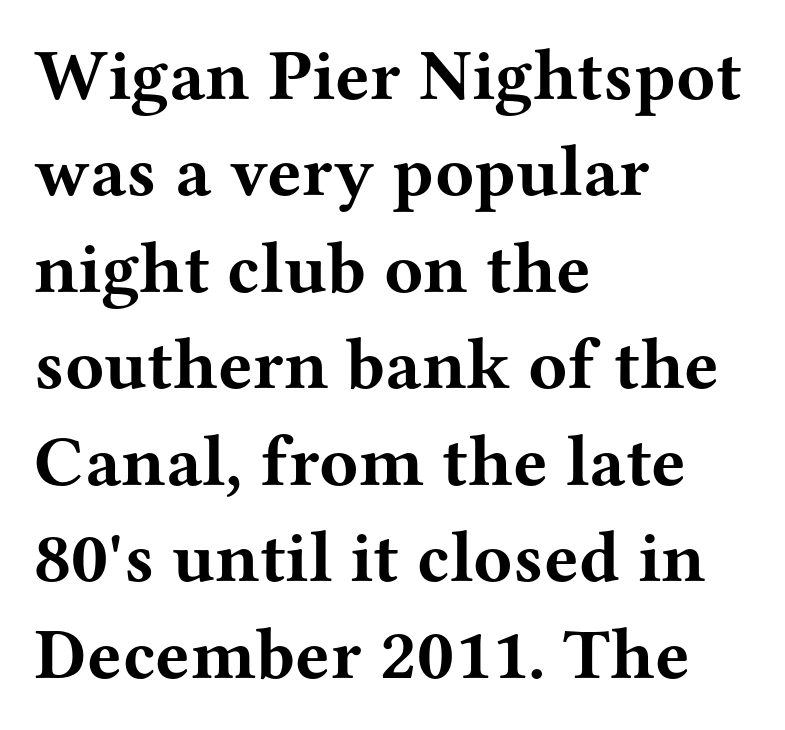
Q: Is the text bold? A: Yes.
Q: Is the text italic (slanted)? A: No, it is upright.
Q: Is the typeface a serif or a sans-serif typeface? A: Serif.
Q: Is the text underlined? A: No.
Q: How is the paragraph aligned? A: Left-aligned.
Q: Is the spacing between letters normal or unusually wide? A: Normal.
Q: Is the spacing between lines tight, normal or loose? A: Normal.
Q: Width (condensed, normal, or wide)? A: Wide.
Q: Stroke contrast? A: Medium.
Q: x-height? A: Medium.
Q: Monospaced? A: No.
